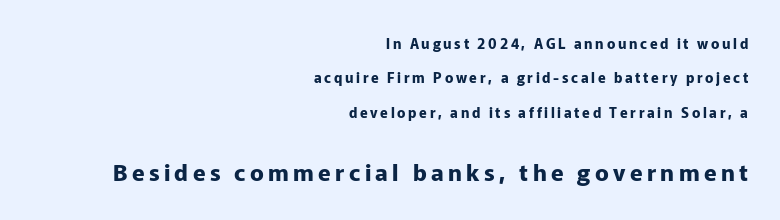
Set as a true bold cut, around the 700 mark. A typesetter would call this leading open, well beyond the default. Words float on clear page, feet unadorned. These lines were composed using upright roman letters. The designer gave the closing block more size than the opening block. Does the copy run flush right? Yes — the right margin is perfectly even.
